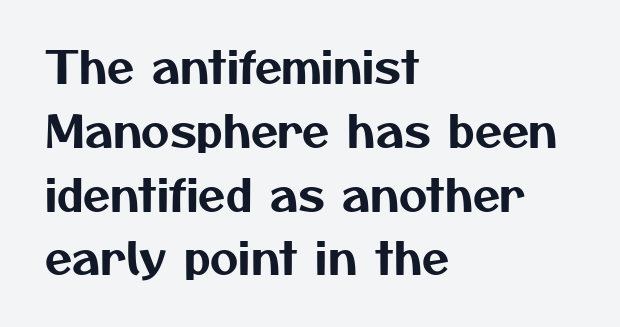
The line-height multiplier appears to be the usual default. The letters advance in unequal steps, a hallmark of proportional type. The words here are not underlined. No feet cap the strokes, marking this as sans-serif type. The text block is weighted toward the left margin, trailing off unevenly rightward.
